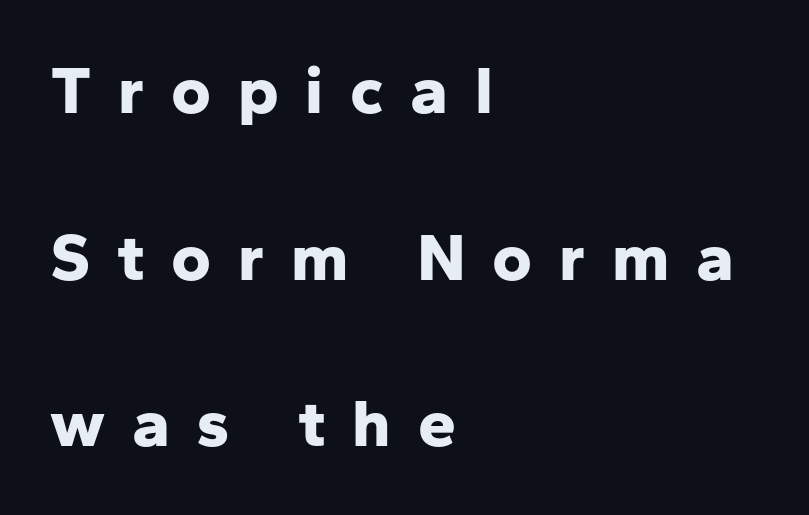
What's the leading like? Stretched, with rows far apart. The space beneath each line is pristine and unruled. This is roman type, the default non-slanted kind. Examine the stroke ends and you'll find no serifs.
